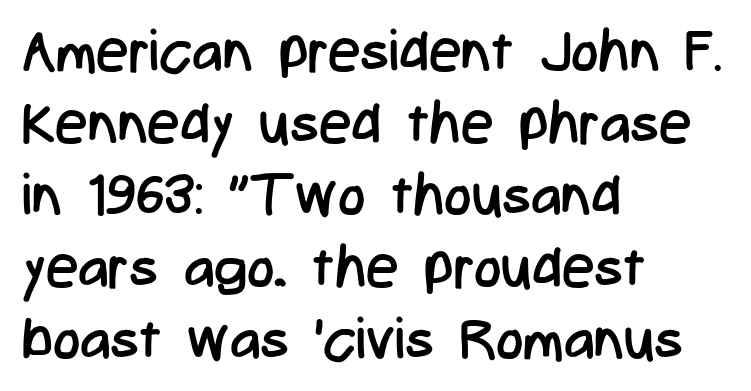
The image shows 58 px regular-weight, condensed sans-serif type, upright; set left-aligned, line spacing 1.24x, normal letter spacing, not underlined; low stroke contrast and a medium x-height.
